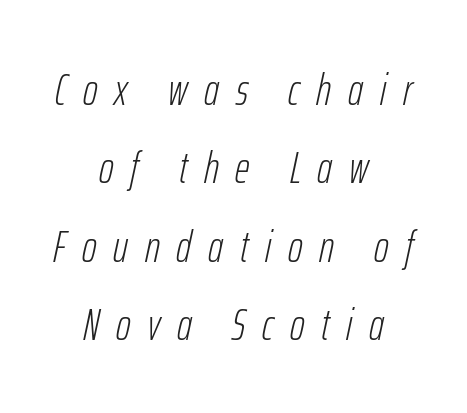
The image shows 45 px light, condensed type, italic (leaning right); set centered, line spacing 1.74x, unusually wide letter spacing (+0.37 em), not underlined; low stroke contrast and a medium x-height.
